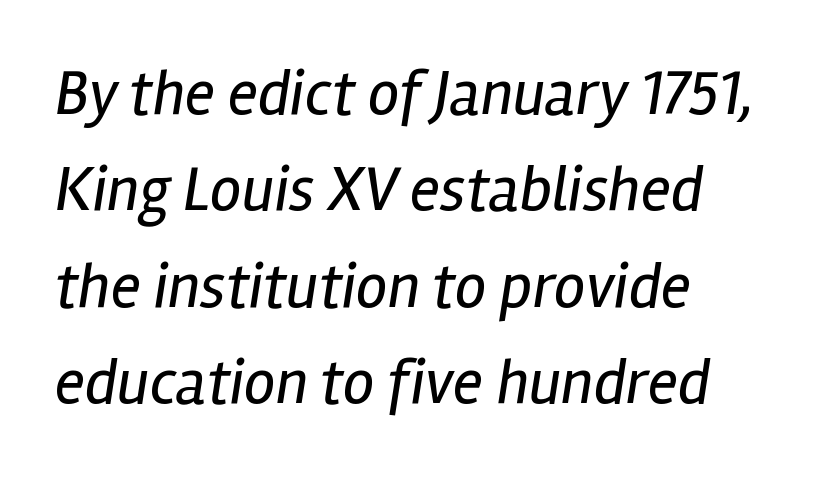
Q: Is the text bold? A: No.
Q: Is the text italic (slanted)? A: Yes, it leans right by about 12 degrees.
Q: Is the text underlined? A: No.
Q: How is the paragraph aligned? A: Left-aligned.
Q: Is the spacing between letters normal or unusually wide? A: Normal.
Q: Is the spacing between lines tight, normal or loose? A: Normal.
Q: Width (condensed, normal, or wide)? A: Condensed.
Q: Stroke contrast? A: Low.
Q: x-height? A: Medium.
Q: Monospaced? A: No.
